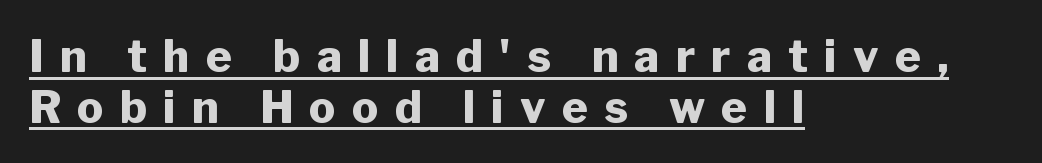
{"serif": "no", "italic": "no", "bold": "yes", "weight": "heavy", "width": "normal", "stroke_contrast": "low", "x_height": "medium", "monospaced": "no", "underline": "yes", "align": "left", "line_spacing": "tight", "line_spacing_ratio": 1.15, "letter_spacing": "wide", "letter_spacing_em": 0.37, "glyph_px": 44}
